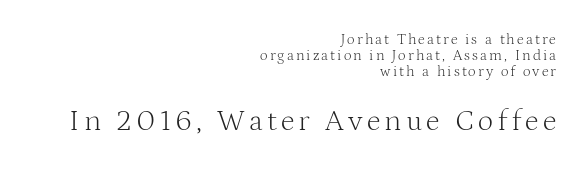
Typeset ragged left — the right edge is the straight one. The strokes are not fattened; the text isn't bold. Italic? Not at all — the glyphs are vertical. Block two is the big one; block one sits smaller above it. Looks like regular typesetting: each glyph gets only the width it needs. Honestly, there is no underline to notice here at all.
